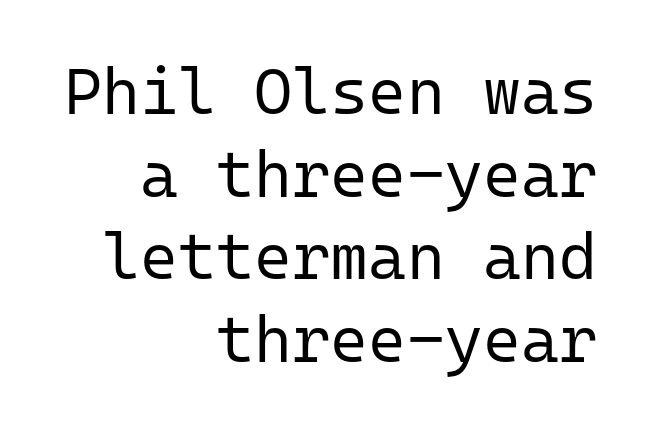
The image shows 65 px regular-weight sans-serif type, upright, monospaced; set right-aligned, normal line spacing (1.27x), normal letter spacing, not underlined; low stroke contrast and a medium x-height.
